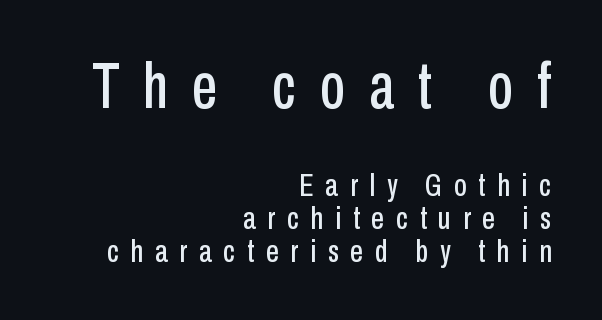
{"serif": "no", "italic": "no", "width": "condensed", "stroke_contrast": "low", "x_height": "medium", "monospaced": "no", "underline": "no", "align": "right", "line_spacing": "tight", "line_spacing_ratio": 1.02, "letter_spacing": "wide", "letter_spacing_em": 0.37, "larger_block": "first", "size_ratio": 2.0, "glyph_px": 64}
